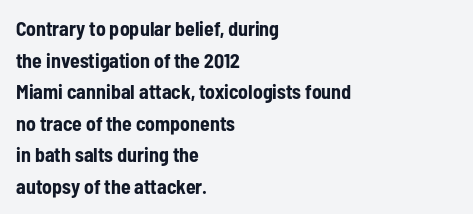
The image shows 20 px bold type, upright; set left-aligned, normal line spacing (1.58x), normal letter spacing, not underlined.
